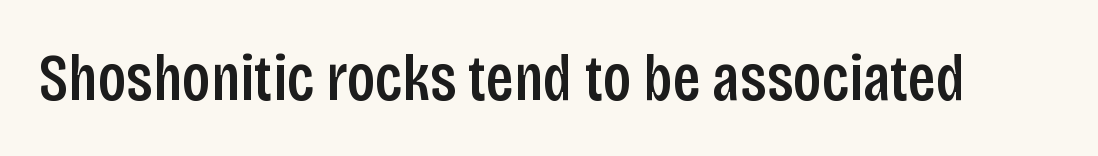
{"serif": "no", "italic": "no", "width": "condensed", "stroke_contrast": "low", "x_height": "large", "monospaced": "no", "underline": "no", "letter_spacing": "normal", "letter_spacing_em": 0.0, "glyph_px": 66}
